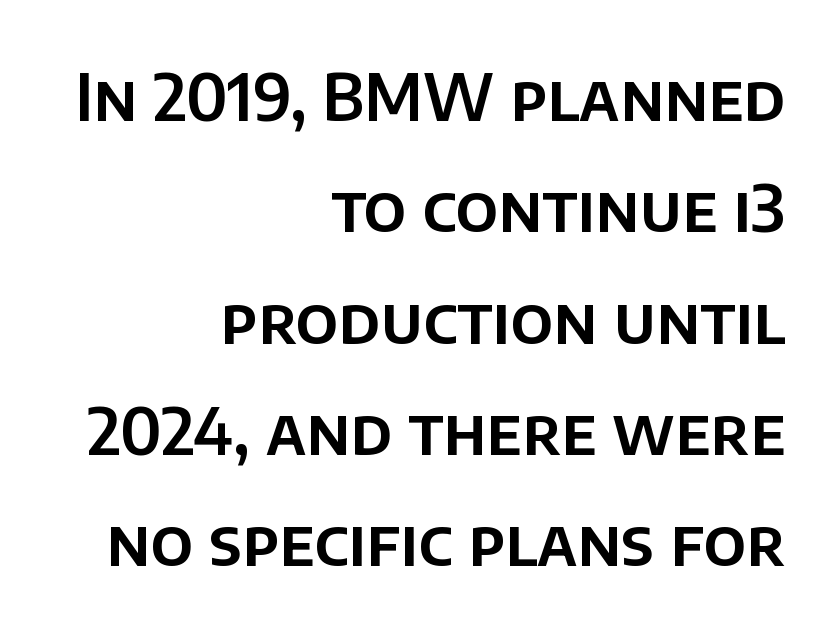
The image shows 64 px sans-serif type, upright; set right-aligned, line spacing 1.74x, normal letter spacing, not underlined; low stroke contrast and a large x-height.
